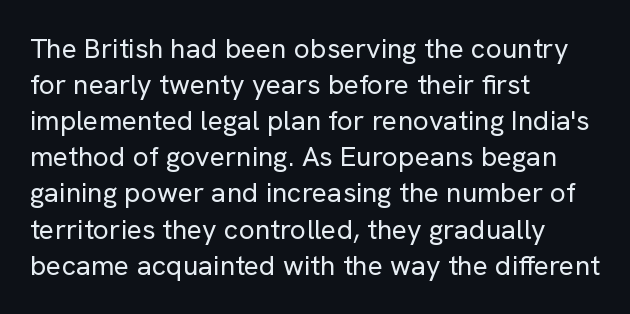
{"serif": "no", "italic": "no", "bold": "no", "weight": "regular", "width": "normal", "stroke_contrast": "low", "x_height": "medium", "monospaced": "no", "underline": "no", "align": "left", "line_spacing": "normal", "line_spacing_ratio": 1.29, "letter_spacing": "normal", "letter_spacing_em": 0.0, "glyph_px": 28}
